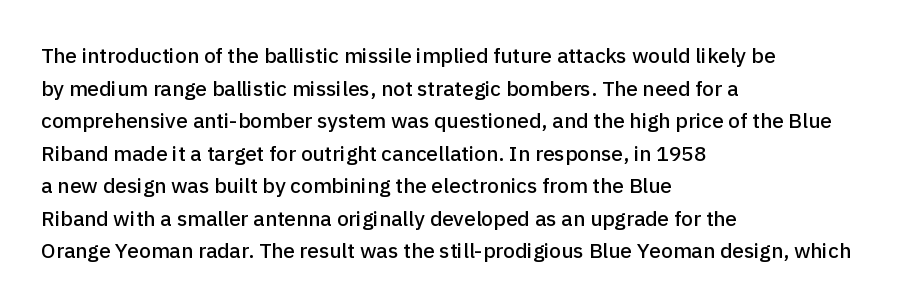
The line-height multiplier appears to be the usual default. Posture: straight, roman, zero tilt. This sample uses plain, unmodified letter spacing. No word sits above an underline.
